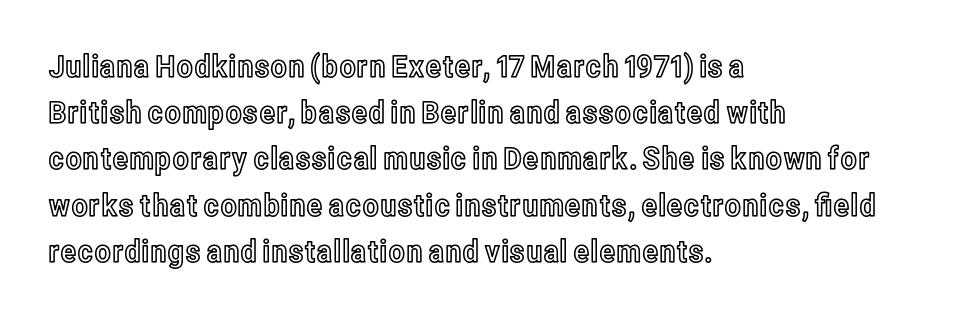
Line spacing here is normal. This rendering uses left alignment, leaving the right contour irregular. This sample has the flowing, uneven cadence of proportional lettering. Spacing between characters is what you'd get straight out of the box. Style check: upright.
